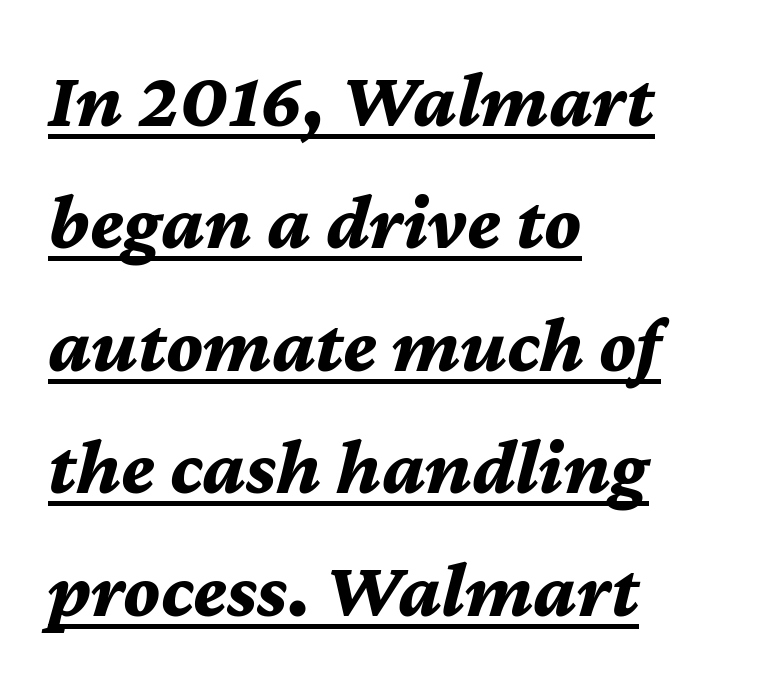
The image shows 79 px bold type, italic (leaning right); set left-aligned, normal line spacing (1.55x), normal letter spacing, underlined; medium stroke contrast and a medium x-height.
